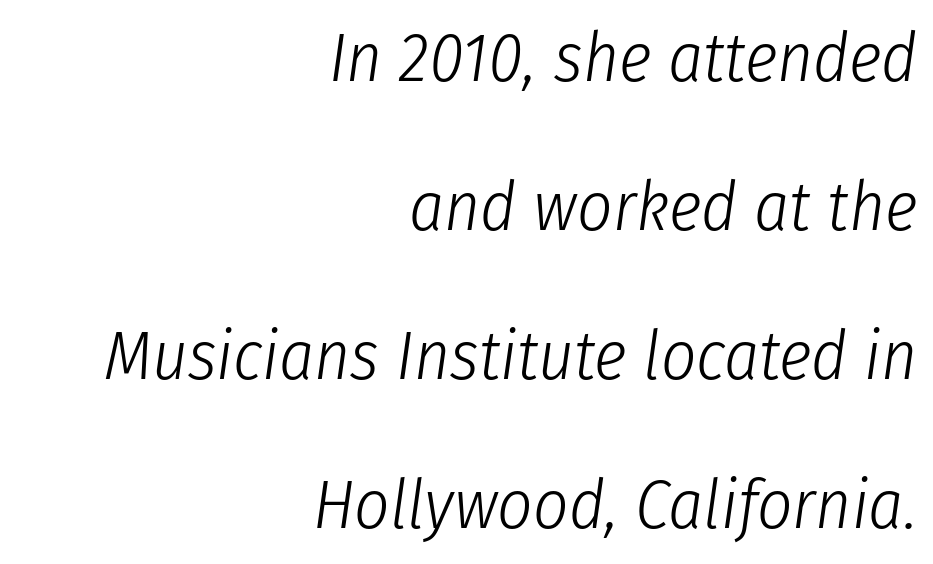
Q: Is the text bold? A: No.
Q: Is the text italic (slanted)? A: Yes, it leans right by about 8 degrees.
Q: Is the text underlined? A: No.
Q: How is the paragraph aligned? A: Right-aligned.
Q: Is the spacing between letters normal or unusually wide? A: Normal.
Q: Is the spacing between lines tight, normal or loose? A: Loose.
Q: Width (condensed, normal, or wide)? A: Condensed.
Q: Stroke contrast? A: Low.
Q: x-height? A: Medium.
Q: Monospaced? A: No.
